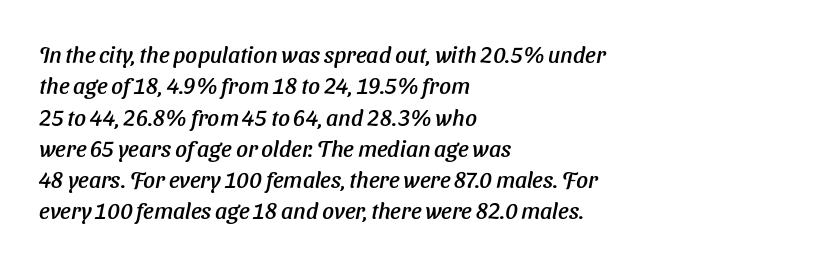
The image shows 23 px text type, italic (leaning right); set left-aligned, normal line spacing (1.36x), normal letter spacing, not underlined.
